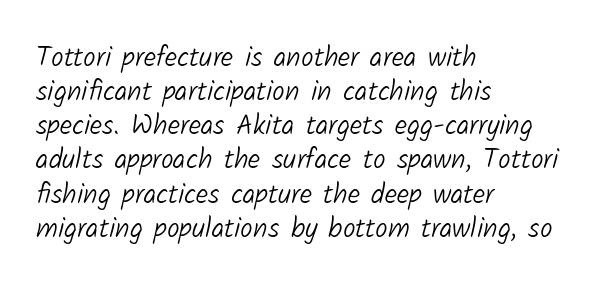
Q: Is the text bold? A: No.
Q: Is the typeface a serif or a sans-serif typeface? A: Sans-serif.
Q: Is the text underlined? A: No.
Q: How is the paragraph aligned? A: Left-aligned.
Q: Is the spacing between letters normal or unusually wide? A: Normal.
Q: Width (condensed, normal, or wide)? A: Normal.
Q: Stroke contrast? A: Low.
Q: x-height? A: Medium.
Q: Monospaced? A: No.
